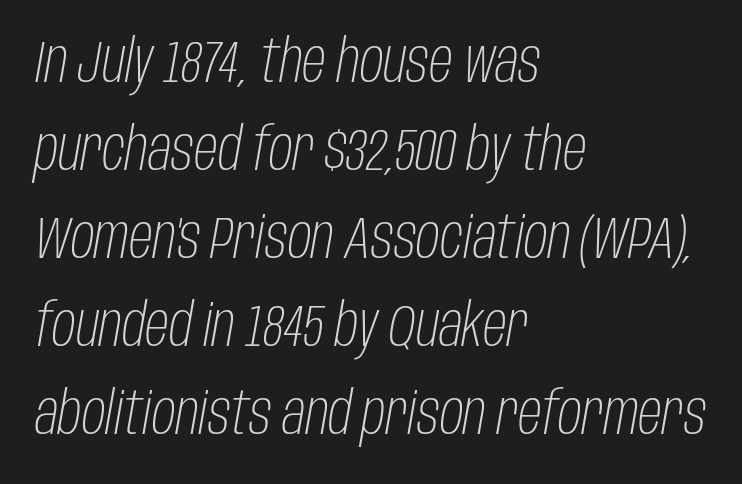
{"italic": "yes", "lean": "right", "slant_degrees": 10, "bold": "no", "weight": "light", "width": "condensed", "stroke_contrast": "low", "x_height": "large", "monospaced": "no", "underline": "no", "align": "left", "line_spacing": "normal", "line_spacing_ratio": 1.49, "letter_spacing": "normal", "letter_spacing_em": 0.0, "glyph_px": 59}
